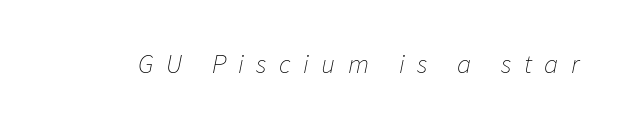
The image shows 27 px text type, italic (leaning right); set unusually wide letter spacing (+0.46 em), not underlined.
